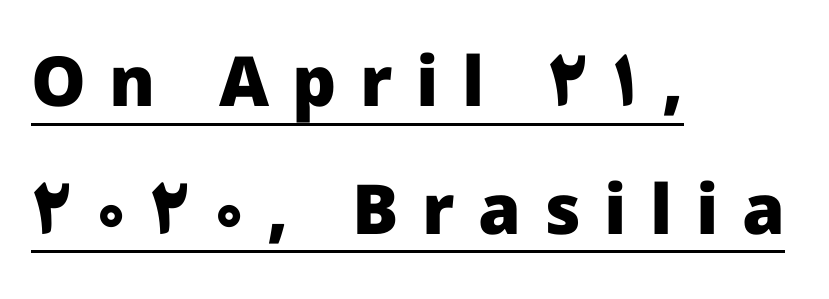
The image shows 69 px heavy sans-serif type, upright; set left-aligned, line spacing 1.85x, unusually wide letter spacing (+0.34 em), underlined; low stroke contrast and a medium x-height.
